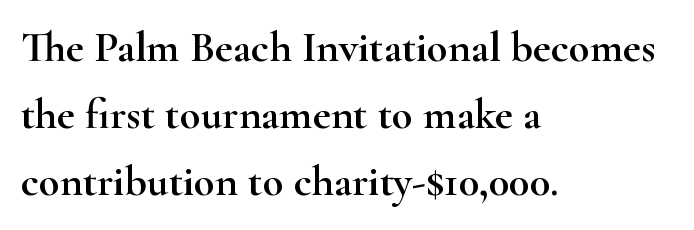
Does the copy run flush right? No — it runs flush left. Decoration check: the copy has no underline. Nobody touched the tracking dial on this one. Unlike italic type, these characters show no tilt at all. The designer left line spacing at the default.
